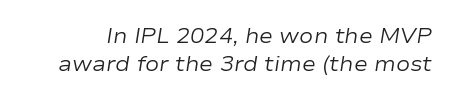
Q: Is the text bold? A: No.
Q: Is the text italic (slanted)? A: Yes, it leans right by about 9 degrees.
Q: Is the text underlined? A: No.
Q: Is the spacing between letters normal or unusually wide? A: Normal.
Q: Is the spacing between lines tight, normal or loose? A: Normal.
